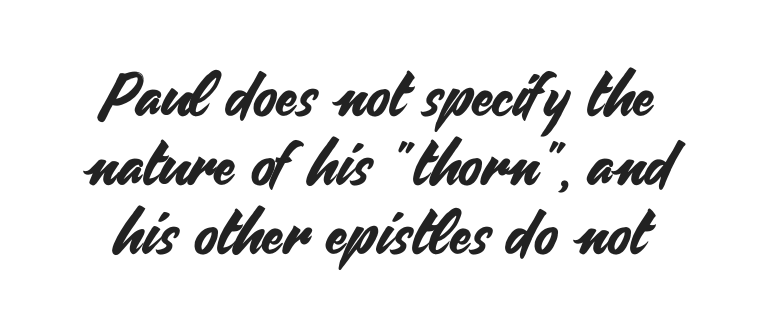
Q: Is the text italic (slanted)? A: Yes.
Q: Is the typeface a serif or a sans-serif typeface? A: Sans-serif.
Q: Is the text underlined? A: No.
Q: How is the paragraph aligned? A: Centered.
Q: Is the spacing between letters normal or unusually wide? A: Normal.
Q: Is the spacing between lines tight, normal or loose? A: Tight.
Q: Width (condensed, normal, or wide)? A: Normal.
Q: Stroke contrast? A: Medium.
Q: x-height? A: Small.
Q: Monospaced? A: No.
